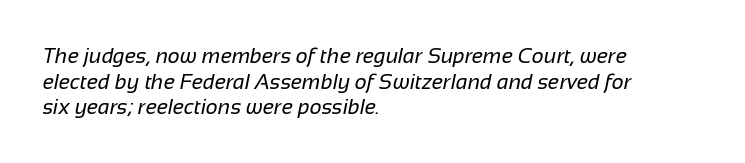
Q: Is the text bold? A: No.
Q: Is the text underlined? A: No.
Q: How is the paragraph aligned? A: Left-aligned.
Q: Is the spacing between letters normal or unusually wide? A: Normal.
